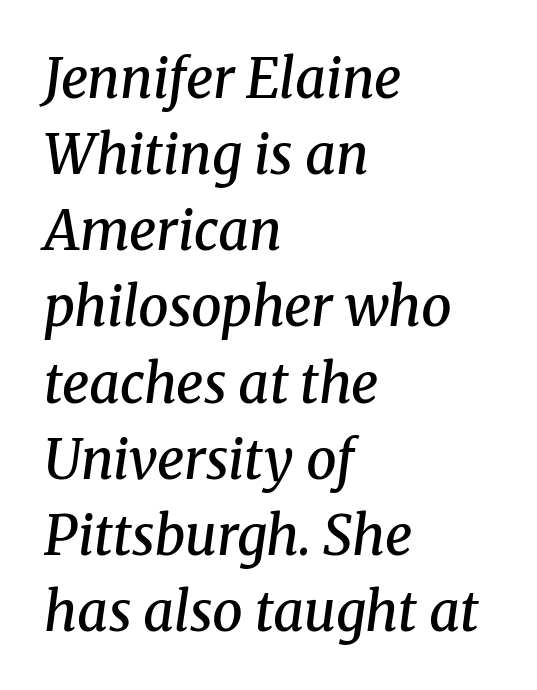
{"serif": "yes", "italic": "yes", "lean": "right", "slant_degrees": 8, "bold": "semi", "weight": "semibold", "width": "normal", "stroke_contrast": "medium", "x_height": "medium", "monospaced": "no", "underline": "no", "align": "left", "line_spacing": "normal", "line_spacing_ratio": 1.41, "letter_spacing": "normal", "letter_spacing_em": 0.0, "glyph_px": 54}
